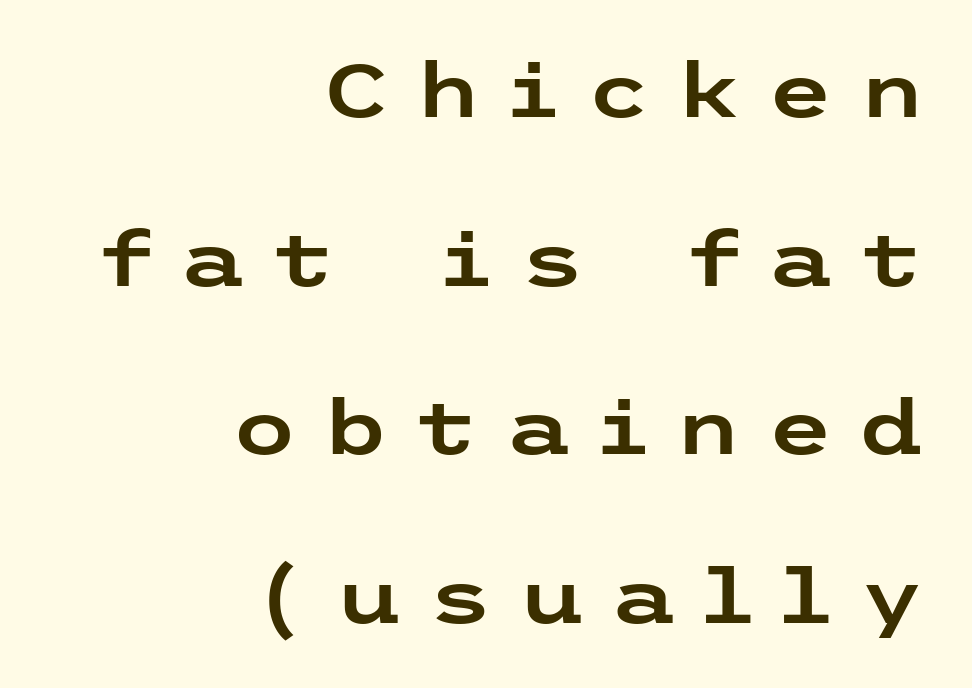
{"serif": "no", "italic": "no", "width": "wide", "stroke_contrast": "low", "x_height": "medium", "underline": "no", "align": "right", "line_spacing": "loose", "line_spacing_ratio": 2.22, "letter_spacing": "wide", "letter_spacing_em": 0.33, "glyph_px": 76}
